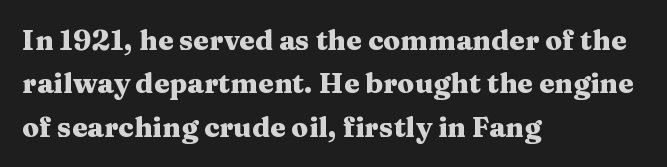
{"serif": "yes", "italic": "no", "bold": "yes", "weight": "heavy", "width": "wide", "stroke_contrast": "medium", "x_height": "medium", "monospaced": "no", "underline": "no", "align": "left", "line_spacing": "normal", "line_spacing_ratio": 1.55, "letter_spacing": "normal", "letter_spacing_em": 0.0, "glyph_px": 28}
